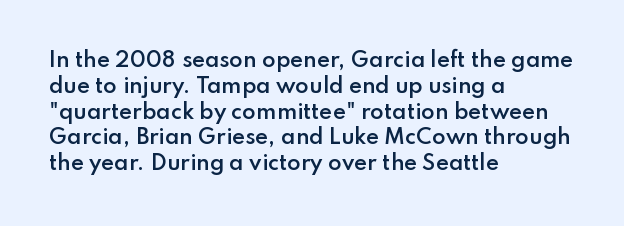
{"italic": "no", "bold": "semi", "underline": "no", "align": "left", "line_spacing": "normal", "line_spacing_ratio": 1.29, "letter_spacing": "normal", "letter_spacing_em": 0.0, "glyph_px": 20}
